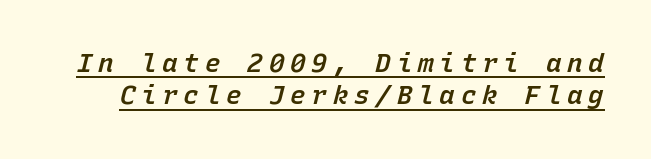
Q: Is the text bold? A: Semi-bold.
Q: Is the text italic (slanted)? A: Yes, it leans right by about 15 degrees.
Q: Is the text underlined? A: Yes.
Q: Is the spacing between letters normal or unusually wide? A: Unusually wide.
Q: Is the spacing between lines tight, normal or loose? A: Normal.
